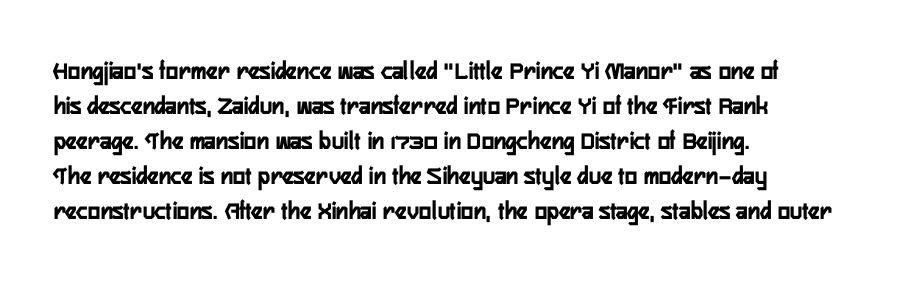
Q: Is the text italic (slanted)? A: No, it is upright.
Q: Is the text underlined? A: No.
Q: How is the paragraph aligned? A: Left-aligned.
Q: Is the spacing between letters normal or unusually wide? A: Normal.
Q: Is the spacing between lines tight, normal or loose? A: Normal.
